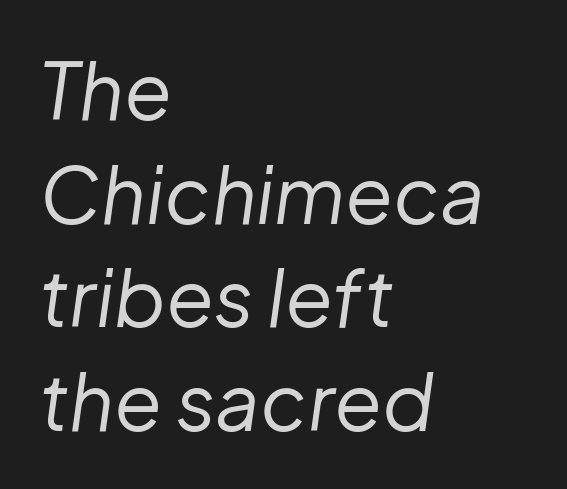
The image shows 78 px regular-weight type, italic (leaning right); set left-aligned, normal line spacing (1.33x), normal letter spacing, not underlined; low stroke contrast and a medium x-height.
